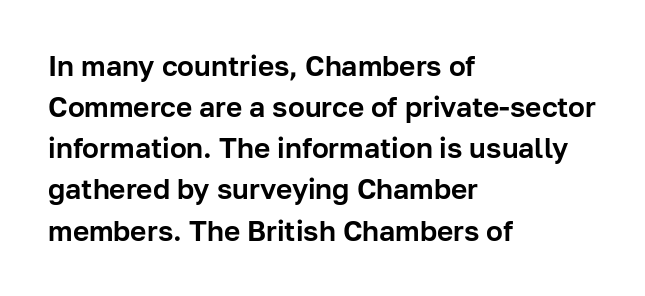
In terms of letterform style, serifs are entirely absent. This sample has the flowing, uneven cadence of proportional lettering. Ascenders rise straight up at ninety degrees. In terms of leading, this rendering sits right in the middle. Lines of text with bare space underneath.
